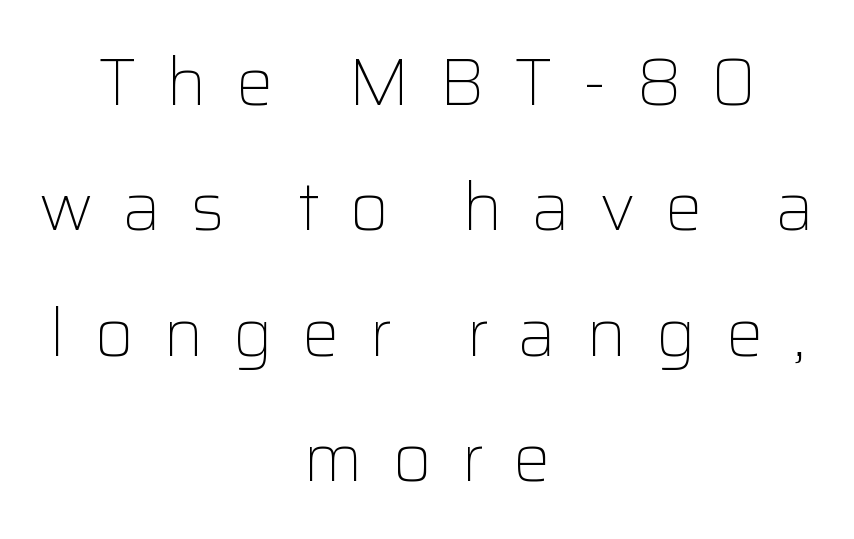
Q: Is the text bold? A: No.
Q: Is the text italic (slanted)? A: No, it is upright.
Q: Is the typeface a serif or a sans-serif typeface? A: Sans-serif.
Q: Is the text underlined? A: No.
Q: How is the paragraph aligned? A: Centered.
Q: Is the spacing between letters normal or unusually wide? A: Unusually wide.
Q: Width (condensed, normal, or wide)? A: Normal.
Q: Stroke contrast? A: Low.
Q: x-height? A: Medium.
Q: Monospaced? A: No.
